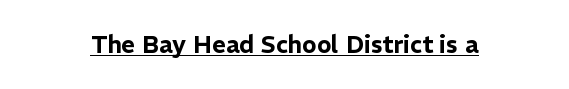
The image shows 24 px text type, upright; set normal letter spacing, underlined.
